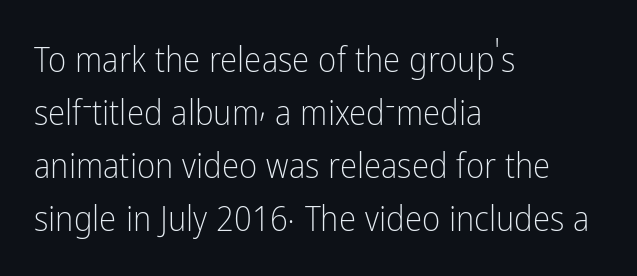
Q: Is the text bold? A: No.
Q: Is the text italic (slanted)? A: No, it is upright.
Q: Is the typeface a serif or a sans-serif typeface? A: Sans-serif.
Q: Is the text underlined? A: No.
Q: How is the paragraph aligned? A: Left-aligned.
Q: Is the spacing between letters normal or unusually wide? A: Normal.
Q: Is the spacing between lines tight, normal or loose? A: Normal.
Q: Width (condensed, normal, or wide)? A: Condensed.
Q: Stroke contrast? A: Low.
Q: x-height? A: Medium.
Q: Monospaced? A: No.
